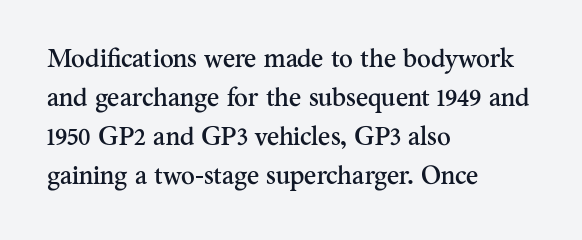
Q: Is the text italic (slanted)? A: No, it is upright.
Q: Is the text underlined? A: No.
Q: How is the paragraph aligned? A: Left-aligned.
Q: Is the spacing between letters normal or unusually wide? A: Normal.
Q: Is the spacing between lines tight, normal or loose? A: Normal.
